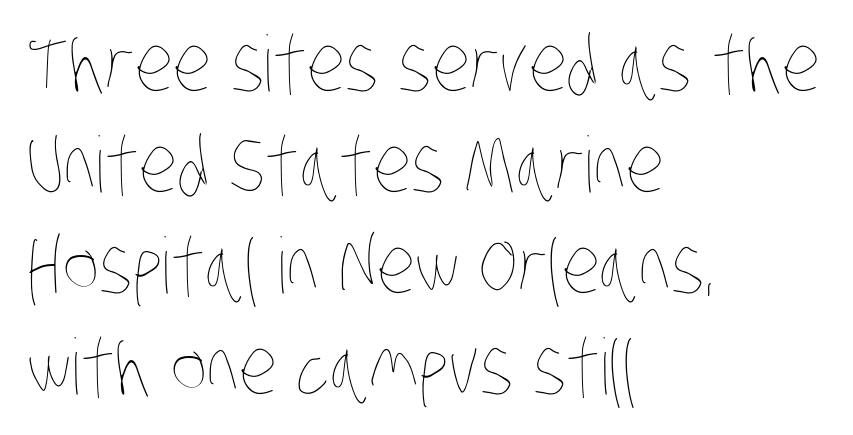
Q: Is the text bold? A: No.
Q: Is the text underlined? A: No.
Q: How is the paragraph aligned? A: Left-aligned.
Q: Is the spacing between letters normal or unusually wide? A: Normal.
Q: Is the spacing between lines tight, normal or loose? A: Normal.
Q: Width (condensed, normal, or wide)? A: Condensed.
Q: Stroke contrast? A: Low.
Q: x-height? A: Large.
Q: Monospaced? A: No.
